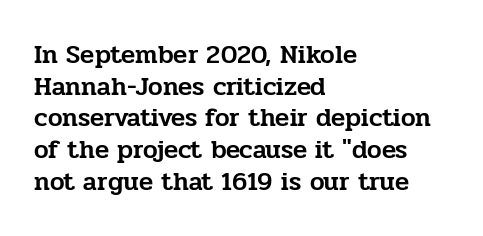
The image shows 26 px text type, upright; set left-aligned, line spacing 1.22x, normal letter spacing, not underlined.
